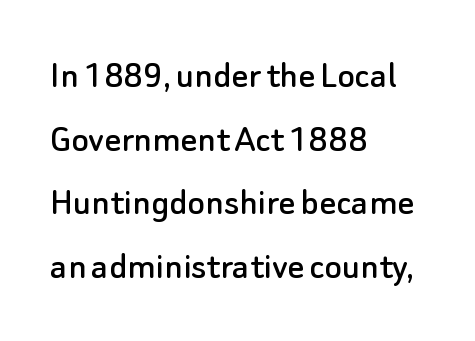
Q: Is the text italic (slanted)? A: No, it is upright.
Q: Is the typeface a serif or a sans-serif typeface? A: Sans-serif.
Q: Is the text underlined? A: No.
Q: How is the paragraph aligned? A: Left-aligned.
Q: Is the spacing between letters normal or unusually wide? A: Normal.
Q: Is the spacing between lines tight, normal or loose? A: Normal.
Q: Width (condensed, normal, or wide)? A: Normal.
Q: Stroke contrast? A: Low.
Q: x-height? A: Small.
Q: Monospaced? A: No.
